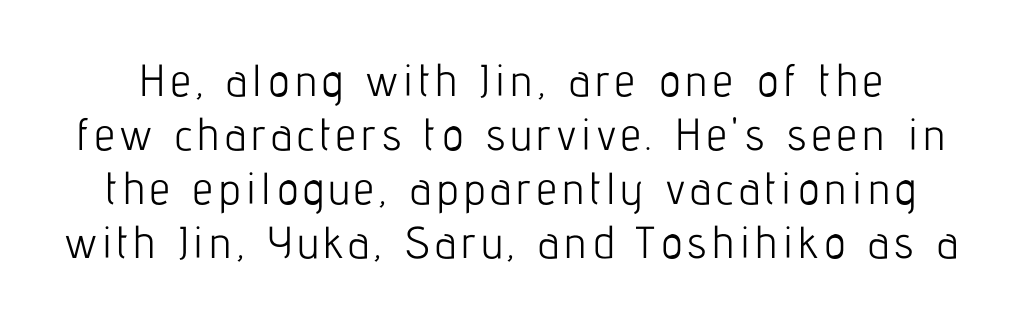
{"serif": "no", "italic": "no", "bold": "no", "weight": "light", "width": "condensed", "stroke_contrast": "low", "x_height": "medium", "monospaced": "no", "underline": "no", "line_spacing_ratio": 1.2, "glyph_px": 45}
